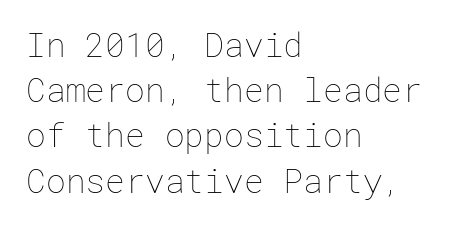
The rows are spaced the way most documents space them. The weight tops out at a normal text grade. Short and long lines alike share a common starting point at left. Quick note: not italic, upright. The zone under the glyphs is completely vacant. Standard letterfit; no display-style spreading of the glyphs.
